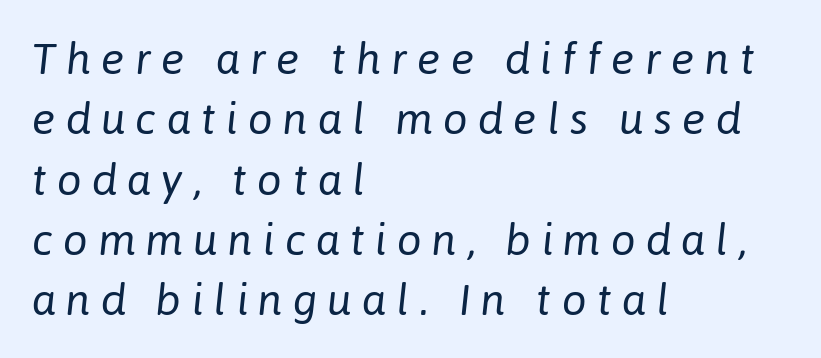
{"italic": "yes", "lean": "right", "slant_degrees": 6, "bold": "no", "weight": "regular", "width": "normal", "stroke_contrast": "low", "x_height": "medium", "monospaced": "no", "underline": "no", "align": "left", "line_spacing": "normal", "line_spacing_ratio": 1.37, "letter_spacing": "wide", "letter_spacing_em": 0.23, "glyph_px": 44}
